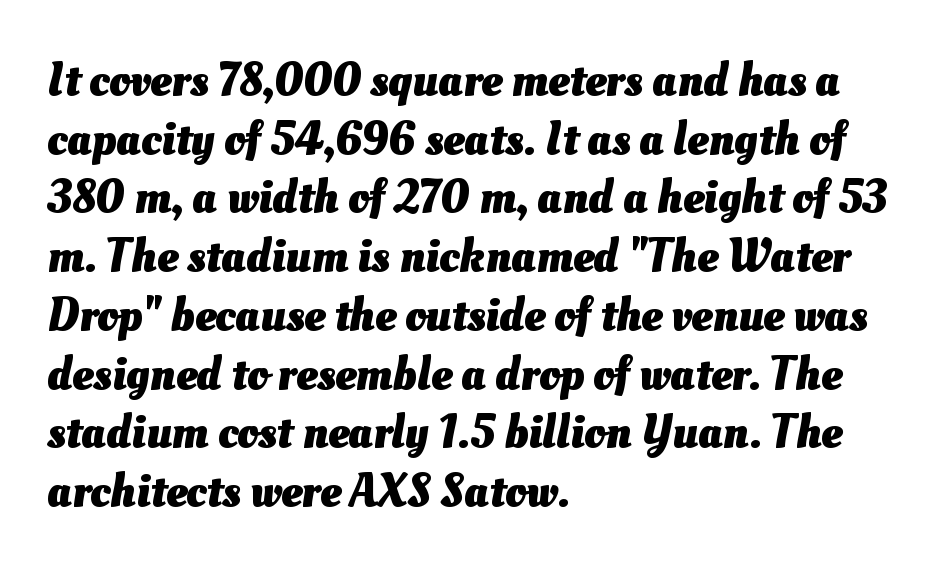
{"bold": "yes", "weight": "heavy", "width": "normal", "stroke_contrast": "medium", "x_height": "small", "monospaced": "no", "underline": "no", "align": "left", "line_spacing": "normal", "line_spacing_ratio": 1.25, "letter_spacing": "normal", "letter_spacing_em": 0.0, "glyph_px": 47}
